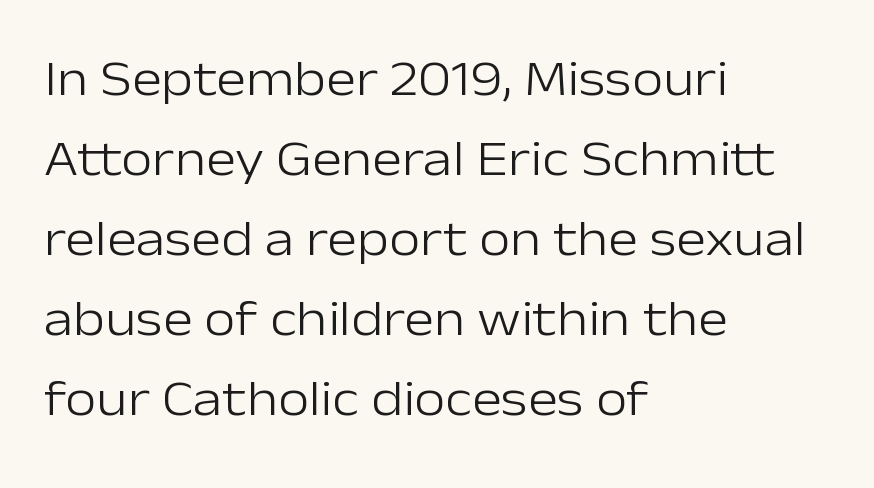
Q: Is the text bold? A: No.
Q: Is the text italic (slanted)? A: No, it is upright.
Q: Is the typeface a serif or a sans-serif typeface? A: Sans-serif.
Q: Is the text underlined? A: No.
Q: How is the paragraph aligned? A: Left-aligned.
Q: Is the spacing between letters normal or unusually wide? A: Normal.
Q: Is the spacing between lines tight, normal or loose? A: Normal.
Q: Width (condensed, normal, or wide)? A: Normal.
Q: Stroke contrast? A: Low.
Q: x-height? A: Medium.
Q: Monospaced? A: No.
